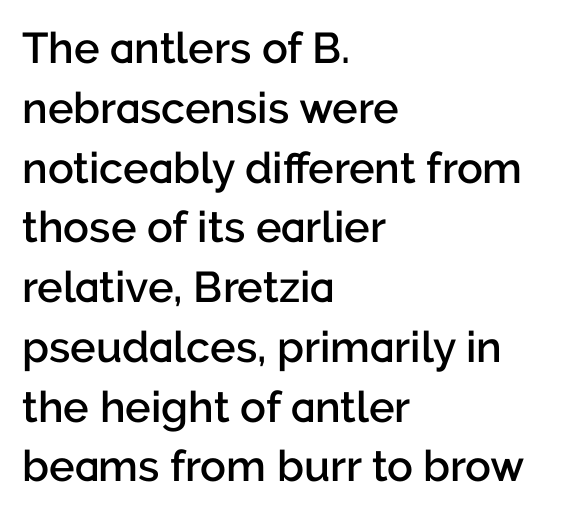
{"serif": "no", "italic": "no", "bold": "semi", "weight": "semibold", "width": "normal", "stroke_contrast": "low", "x_height": "medium", "monospaced": "no", "underline": "no", "align": "left", "line_spacing": "normal", "line_spacing_ratio": 1.39, "letter_spacing": "normal", "letter_spacing_em": 0.0, "glyph_px": 43}
